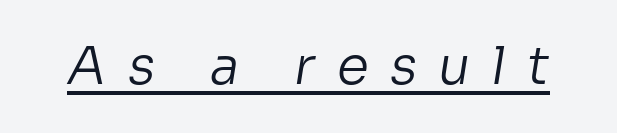
{"serif": "no", "bold": "no", "weight": "regular", "width": "normal", "stroke_contrast": "low", "x_height": "medium", "monospaced": "no", "underline": "yes", "letter_spacing": "wide", "letter_spacing_em": 0.41, "glyph_px": 52}
